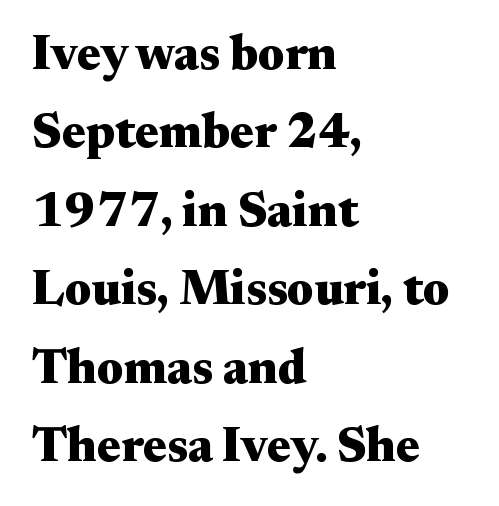
Q: Is the text bold? A: Yes.
Q: Is the text italic (slanted)? A: No, it is upright.
Q: Is the typeface a serif or a sans-serif typeface? A: Serif.
Q: Is the text underlined? A: No.
Q: How is the paragraph aligned? A: Left-aligned.
Q: Is the spacing between letters normal or unusually wide? A: Normal.
Q: Is the spacing between lines tight, normal or loose? A: Normal.
Q: Width (condensed, normal, or wide)? A: Wide.
Q: Stroke contrast? A: Medium.
Q: x-height? A: Small.
Q: Monospaced? A: No.
